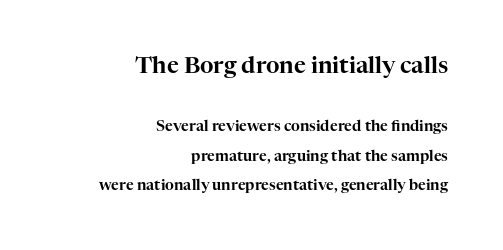
Honestly, the letter spacing is just normal — you wouldn't notice it. Horizontal alignment here is rightward, an uncommon choice for prose. The space between consecutive lines is lavish. Nope, not italic — everything's standing straight. The earlier block is typeset at a bigger size than the later block.
